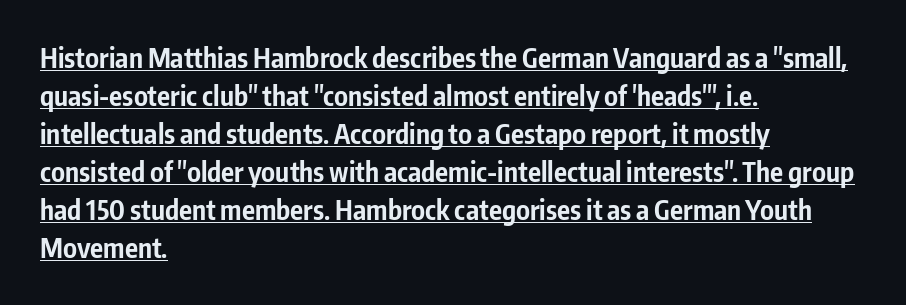
The image shows 27 px bold type, upright; set left-aligned, normal line spacing (1.41x), normal letter spacing, underlined.
